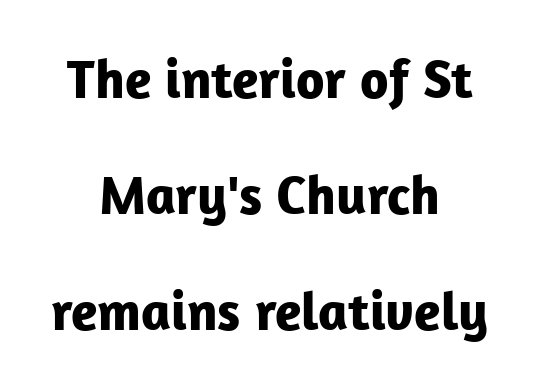
The image shows 55 px bold sans-serif type, upright; set centered, loose line spacing (2.11x), normal letter spacing, not underlined; low stroke contrast and a medium x-height.
